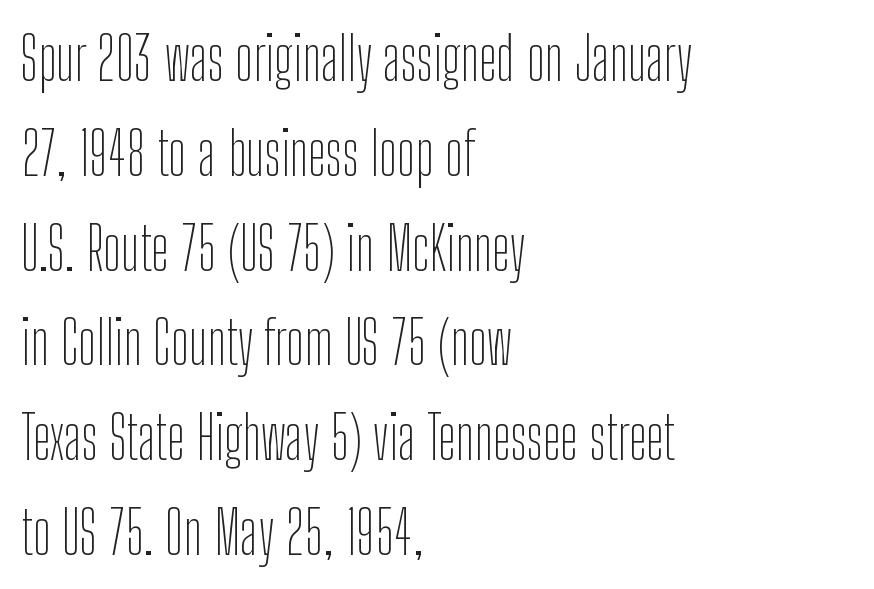
{"serif": "no", "italic": "no", "bold": "no", "weight": "thin", "width": "condensed", "stroke_contrast": "low", "x_height": "medium", "monospaced": "no", "underline": "no", "align": "left", "line_spacing": "normal", "line_spacing_ratio": 1.58, "letter_spacing": "normal", "letter_spacing_em": 0.0, "glyph_px": 60}
